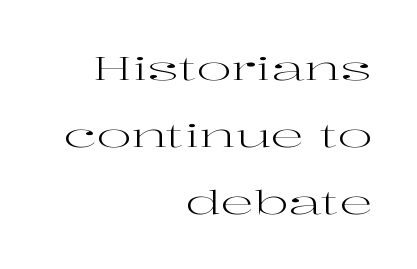
Q: Is the text bold? A: No.
Q: Is the text italic (slanted)? A: No, it is upright.
Q: Is the typeface a serif or a sans-serif typeface? A: Serif.
Q: Is the text underlined? A: No.
Q: How is the paragraph aligned? A: Right-aligned.
Q: Is the spacing between letters normal or unusually wide? A: Normal.
Q: Is the spacing between lines tight, normal or loose? A: Loose.
Q: Width (condensed, normal, or wide)? A: Wide.
Q: Stroke contrast? A: High.
Q: x-height? A: Medium.
Q: Monospaced? A: No.
